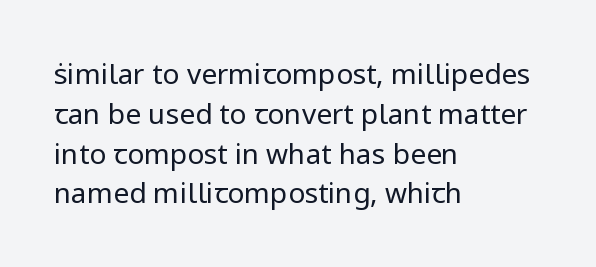
{"serif": "no", "italic": "no", "bold": "no", "weight": "regular", "width": "normal", "stroke_contrast": "low", "x_height": "medium", "monospaced": "no", "underline": "no", "align": "left", "line_spacing": "normal", "line_spacing_ratio": 1.42, "letter_spacing": "normal", "letter_spacing_em": 0.0, "glyph_px": 28}
